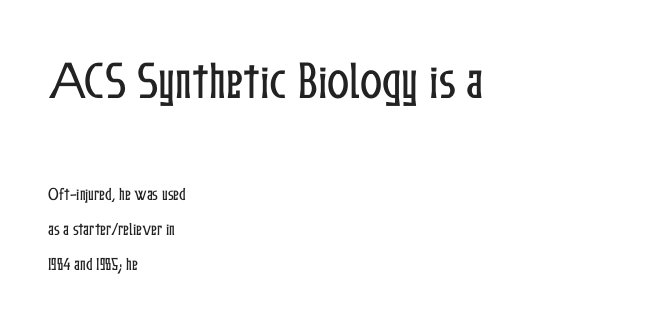
The image shows 41 px condensed type, upright; set left-aligned, loose line spacing (2.49x), normal letter spacing, not underlined; the first (top) block is 2.93x larger; low stroke contrast and a medium x-height.
